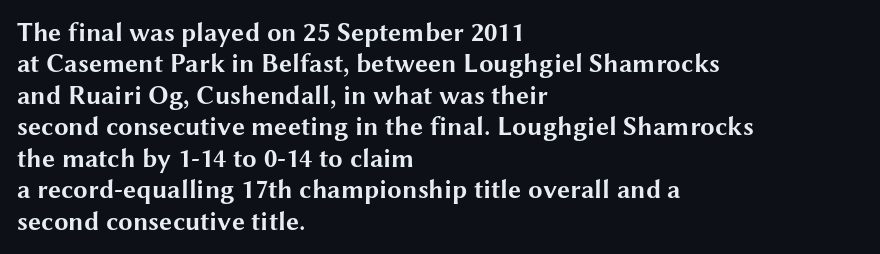
The image shows 26 px bold type, upright; set left-aligned, line spacing 1.21x, normal letter spacing, not underlined.
